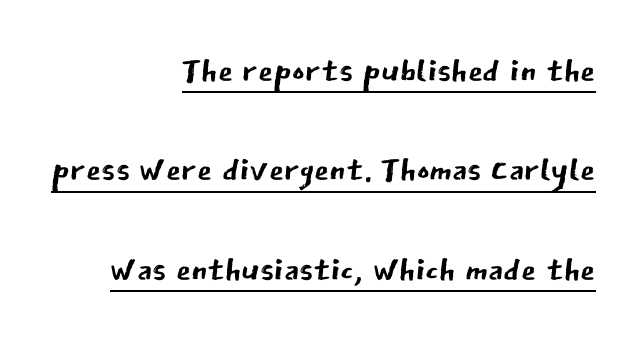
Q: Is the text bold? A: No.
Q: Is the text italic (slanted)? A: No, it is upright.
Q: Is the typeface a serif or a sans-serif typeface? A: Sans-serif.
Q: Is the text underlined? A: Yes.
Q: How is the paragraph aligned? A: Right-aligned.
Q: Is the spacing between letters normal or unusually wide? A: Normal.
Q: Is the spacing between lines tight, normal or loose? A: Loose.
Q: Width (condensed, normal, or wide)? A: Normal.
Q: Stroke contrast? A: Low.
Q: x-height? A: Medium.
Q: Monospaced? A: No.
